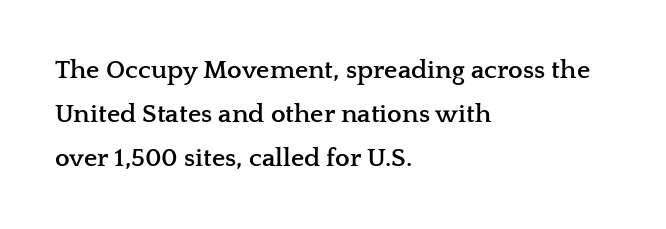
The space beneath each line is pristine and unruled. What's the leading like? Ordinary, nothing unusual. Tracking here is standard; glyphs follow each other at the usual distance. Strong, thick strokes mark this as bold type.
